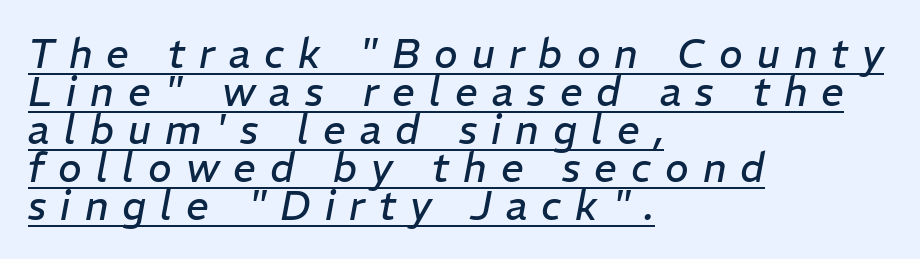
{"italic": "yes", "lean": "right", "slant_degrees": 11, "bold": "no", "weight": "regular", "width": "normal", "stroke_contrast": "low", "x_height": "medium", "monospaced": "no", "underline": "yes", "align": "left", "line_spacing": "tight", "line_spacing_ratio": 0.95, "letter_spacing": "wide", "letter_spacing_em": 0.35, "glyph_px": 40}
